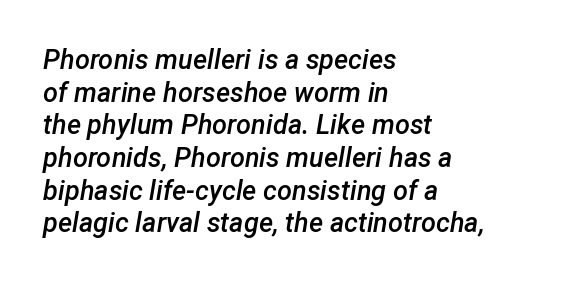
Q: Is the text bold? A: Semi-bold.
Q: Is the text italic (slanted)? A: Yes, it leans right by about 12 degrees.
Q: Is the text underlined? A: No.
Q: How is the paragraph aligned? A: Left-aligned.
Q: Is the spacing between letters normal or unusually wide? A: Normal.
